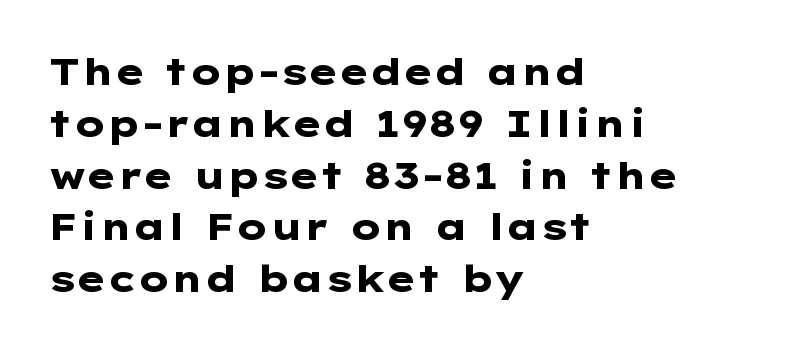
Q: Is the text bold? A: Yes.
Q: Is the text italic (slanted)? A: No, it is upright.
Q: Is the typeface a serif or a sans-serif typeface? A: Sans-serif.
Q: Is the text underlined? A: No.
Q: How is the paragraph aligned? A: Left-aligned.
Q: Is the spacing between letters normal or unusually wide? A: Normal.
Q: Is the spacing between lines tight, normal or loose? A: Normal.
Q: Width (condensed, normal, or wide)? A: Wide.
Q: Stroke contrast? A: Low.
Q: x-height? A: Medium.
